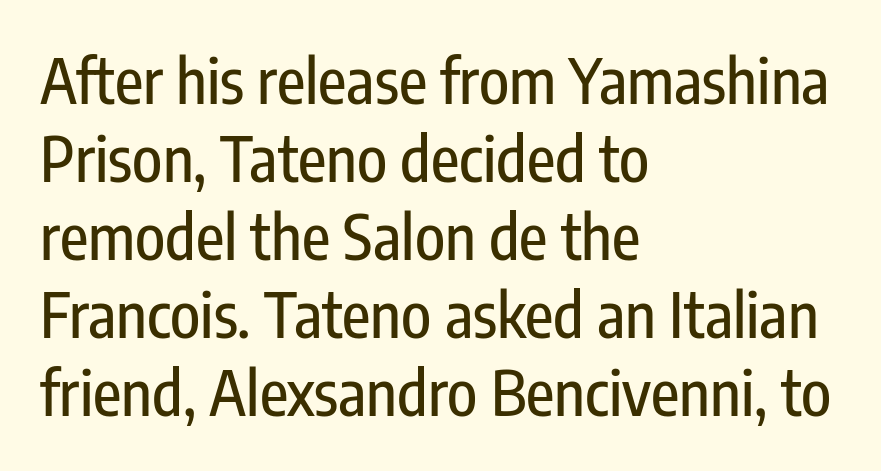
The image shows 62 px condensed sans-serif type, upright; set left-aligned, normal line spacing (1.26x), normal letter spacing, not underlined; low stroke contrast and a medium x-height.
